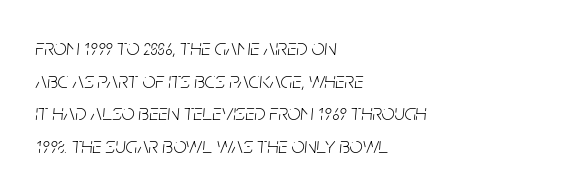
The image shows 23 px text type, italic (leaning right); set left-aligned, normal line spacing (1.42x), normal letter spacing, not underlined.
